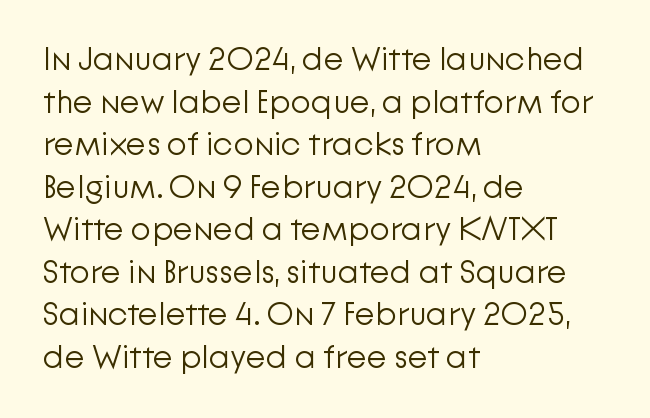
{"serif": "no", "italic": "no", "bold": "no", "weight": "light", "width": "normal", "stroke_contrast": "low", "x_height": "medium", "monospaced": "no", "underline": "no", "align": "left", "line_spacing": "normal", "line_spacing_ratio": 1.29, "letter_spacing": "normal", "letter_spacing_em": 0.0, "glyph_px": 33}
